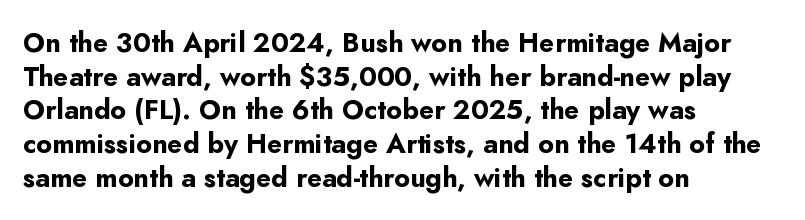
{"italic": "no", "bold": "yes", "underline": "no", "align": "left", "line_spacing": "normal", "line_spacing_ratio": 1.25, "letter_spacing": "normal", "letter_spacing_em": 0.0, "glyph_px": 27}
